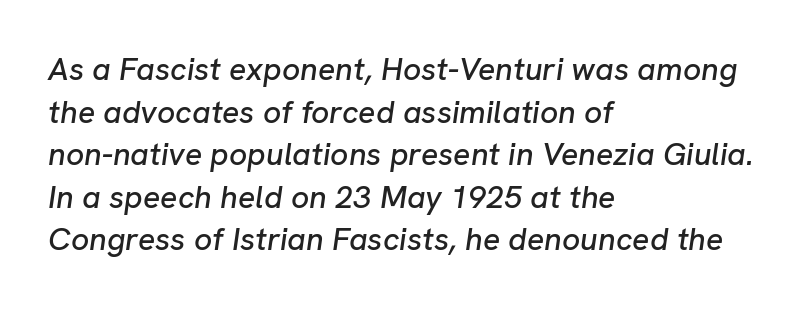
The image shows 32 px text type, italic (leaning right); set left-aligned, normal line spacing (1.33x), normal letter spacing, not underlined; low stroke contrast and a medium x-height.
